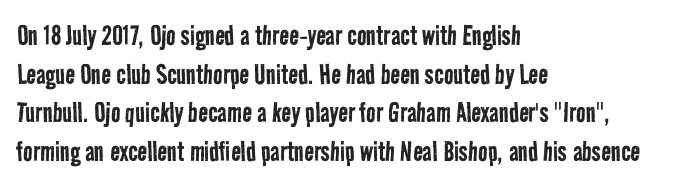
Q: Is the text bold? A: No.
Q: Is the typeface a serif or a sans-serif typeface? A: Sans-serif.
Q: Is the text underlined? A: No.
Q: How is the paragraph aligned? A: Left-aligned.
Q: Is the spacing between letters normal or unusually wide? A: Normal.
Q: Width (condensed, normal, or wide)? A: Condensed.
Q: Stroke contrast? A: Low.
Q: x-height? A: Medium.
Q: Monospaced? A: No.
